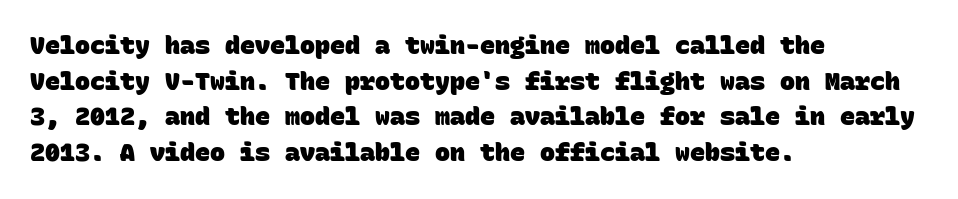
Does extra space separate the letters? No, they use regular spacing. Does the leading feel generous? No, just average. If you drew a ruler down the left edge, every line would touch it. The zone under the glyphs is completely vacant. Does the weight exceed regular? Yes, all the way to bold.
